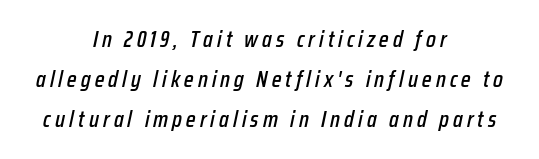
The image shows 23 px text type, italic (leaning right); set centered, line spacing 1.74x, not underlined.
